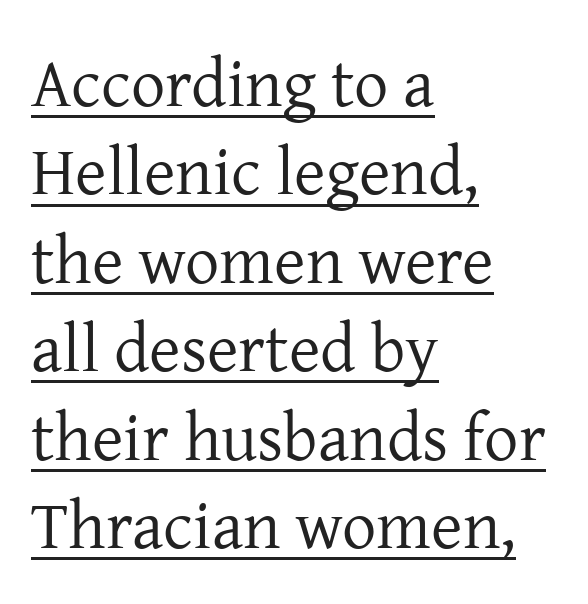
{"serif": "yes", "italic": "no", "bold": "no", "weight": "regular", "width": "normal", "stroke_contrast": "low", "x_height": "medium", "monospaced": "no", "underline": "yes", "align": "left", "line_spacing": "normal", "line_spacing_ratio": 1.3, "letter_spacing": "normal", "letter_spacing_em": 0.0, "glyph_px": 68}
